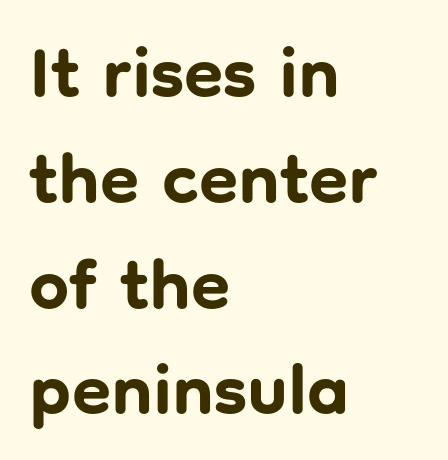
Q: Is the text bold? A: Yes.
Q: Is the text italic (slanted)? A: No, it is upright.
Q: Is the typeface a serif or a sans-serif typeface? A: Sans-serif.
Q: Is the text underlined? A: No.
Q: How is the paragraph aligned? A: Left-aligned.
Q: Is the spacing between letters normal or unusually wide? A: Normal.
Q: Is the spacing between lines tight, normal or loose? A: Normal.
Q: Width (condensed, normal, or wide)? A: Normal.
Q: Stroke contrast? A: Low.
Q: x-height? A: Medium.
Q: Monospaced? A: No.
